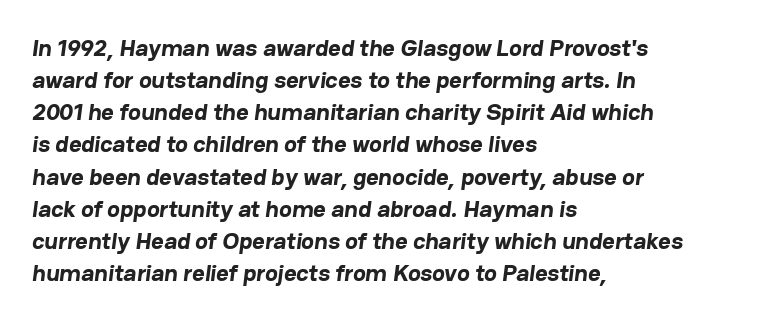
{"bold": "yes", "underline": "no", "align": "left", "line_spacing": "normal", "line_spacing_ratio": 1.34, "letter_spacing": "normal", "letter_spacing_em": 0.0, "glyph_px": 24}
